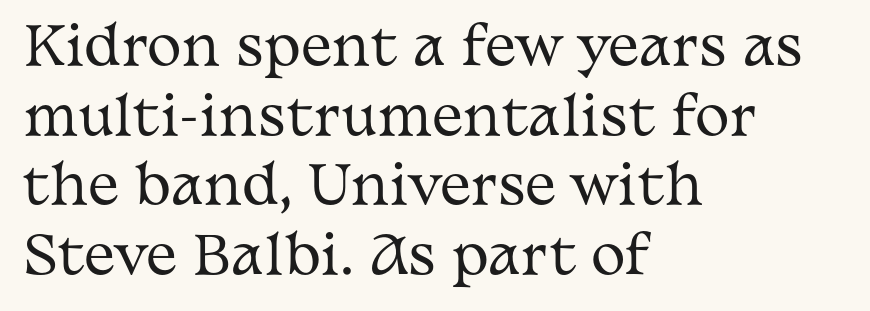
The string is rendered with underlining switched off. The passage shown has conventional tracking throughout. One glance says typical: line gaps are just what's usual. Unlike a clean sans, this face finishes its strokes with serifs. The paragraph shown leans on its left margin. Character widths vary here, with narrow letters taking less room than wide ones.
